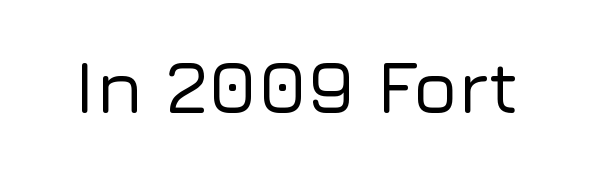
{"serif": "no", "italic": "no", "width": "normal", "stroke_contrast": "low", "x_height": "medium", "monospaced": "no", "underline": "no", "letter_spacing": "normal", "letter_spacing_em": 0.0, "glyph_px": 75}
